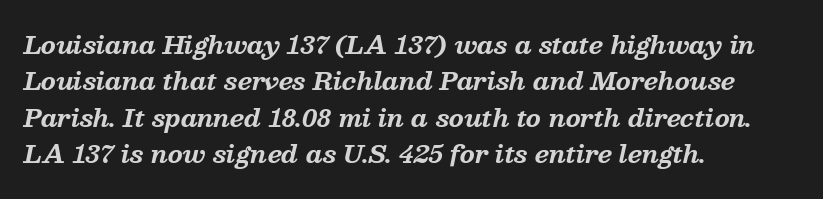
The image shows 24 px bold type, italic (leaning right); set left-aligned, normal line spacing (1.52x), normal letter spacing, not underlined.
